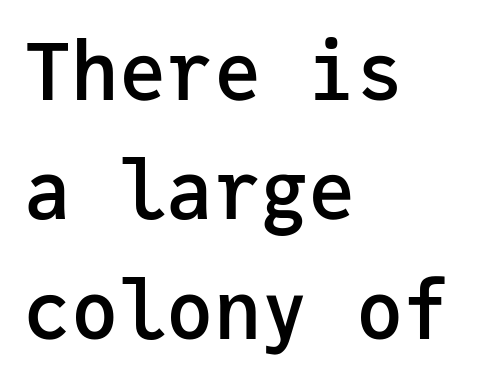
Q: Is the text bold? A: Semi-bold.
Q: Is the text italic (slanted)? A: No, it is upright.
Q: Is the typeface a serif or a sans-serif typeface? A: Sans-serif.
Q: Is the text underlined? A: No.
Q: How is the paragraph aligned? A: Left-aligned.
Q: Is the spacing between letters normal or unusually wide? A: Normal.
Q: Is the spacing between lines tight, normal or loose? A: Normal.
Q: Width (condensed, normal, or wide)? A: Normal.
Q: Stroke contrast? A: Low.
Q: x-height? A: Medium.
Q: Monospaced? A: Yes.
